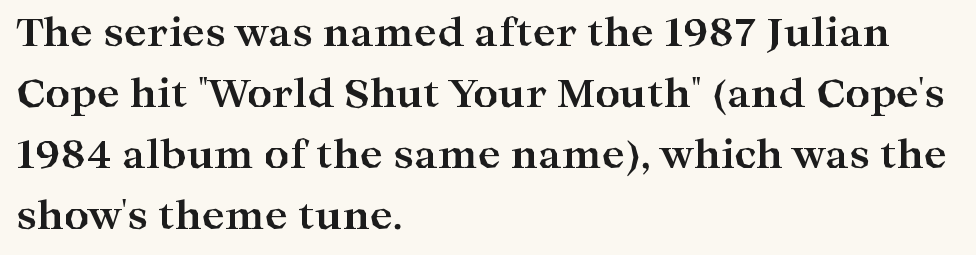
The image shows 39 px bold, wide serif type, upright; set left-aligned, normal line spacing (1.56x), normal letter spacing, not underlined; high stroke contrast and a medium x-height.
